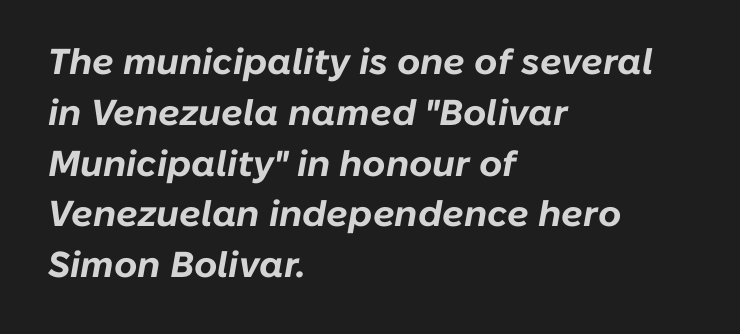
{"italic": "yes", "lean": "right", "slant_degrees": 10, "bold": "yes", "weight": "bold", "width": "normal", "stroke_contrast": "low", "x_height": "medium", "monospaced": "no", "underline": "no", "align": "left", "line_spacing": "normal", "line_spacing_ratio": 1.41, "letter_spacing": "normal", "letter_spacing_em": 0.0, "glyph_px": 36}
